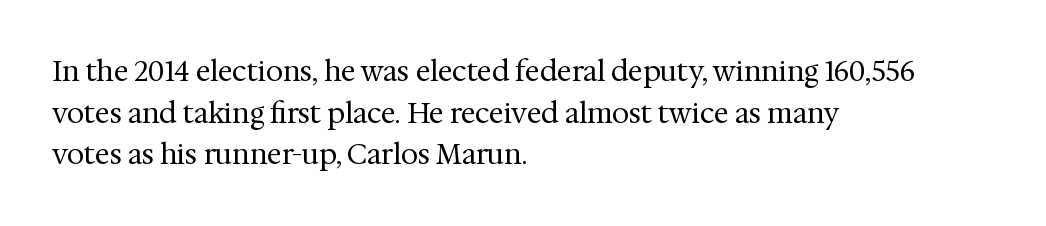
Leftover space on each line is placed entirely after the last word. The vertical gap from one line to the next is medium. Rule under the text: the space is simply empty. A serif font was chosen for this passage.
